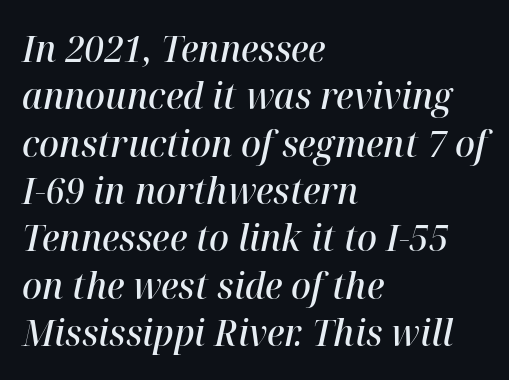
The image shows 37 px semibold type, italic (leaning right); set left-aligned, normal line spacing (1.28x), normal letter spacing, not underlined; high stroke contrast and a medium x-height.
